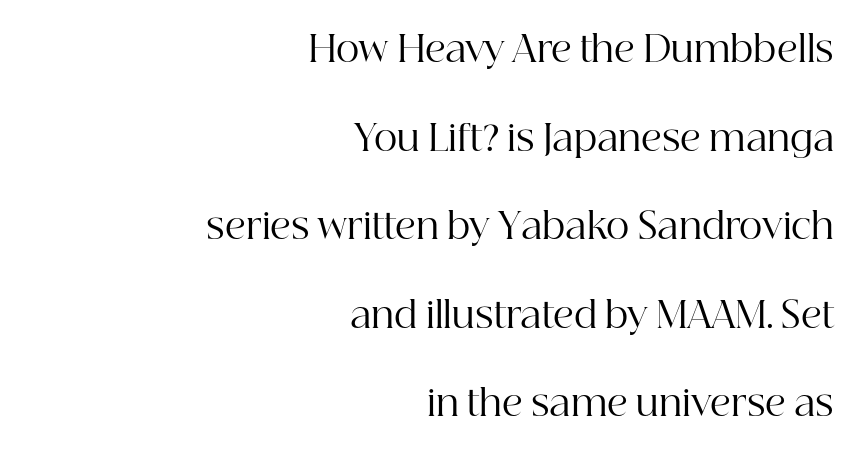
{"serif": "yes", "italic": "no", "bold": "no", "weight": "regular", "width": "normal", "stroke_contrast": "high", "x_height": "medium", "monospaced": "no", "underline": "no", "align": "right", "line_spacing": "loose", "line_spacing_ratio": 2.46, "letter_spacing": "normal", "letter_spacing_em": 0.0, "glyph_px": 36}
